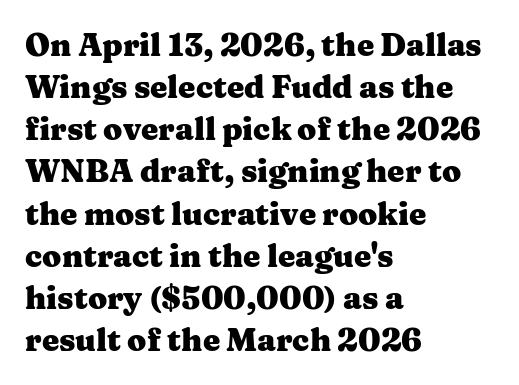
The image shows 31 px heavy, wide serif type, upright; set left-aligned, normal line spacing (1.36x), normal letter spacing, not underlined; medium stroke contrast and a medium x-height.
